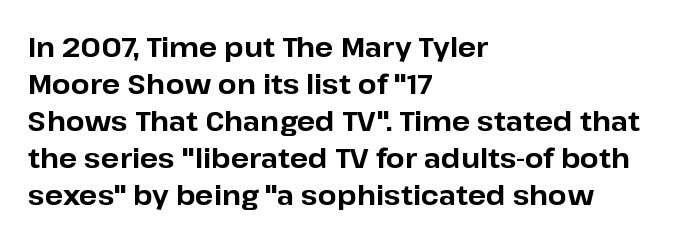
Q: Is the text bold? A: Yes.
Q: Is the text italic (slanted)? A: No, it is upright.
Q: Is the text underlined? A: No.
Q: How is the paragraph aligned? A: Left-aligned.
Q: Is the spacing between letters normal or unusually wide? A: Normal.
Q: Is the spacing between lines tight, normal or loose? A: Normal.
